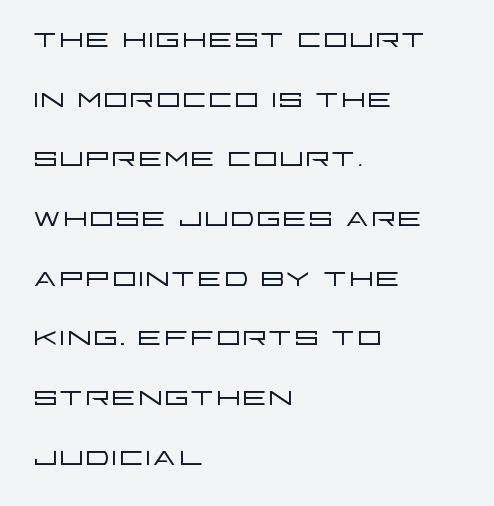
Q: Is the text bold? A: No.
Q: Is the text italic (slanted)? A: No, it is upright.
Q: Is the typeface a serif or a sans-serif typeface? A: Sans-serif.
Q: Is the text underlined? A: No.
Q: How is the paragraph aligned? A: Left-aligned.
Q: Is the spacing between letters normal or unusually wide? A: Normal.
Q: Is the spacing between lines tight, normal or loose? A: Normal.
Q: Width (condensed, normal, or wide)? A: Wide.
Q: Stroke contrast? A: Low.
Q: x-height? A: Large.
Q: Monospaced? A: No.
